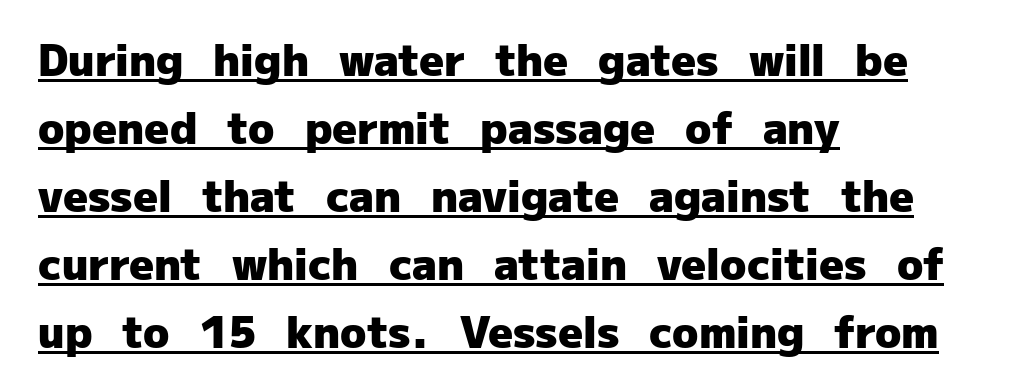
{"serif": "no", "italic": "no", "bold": "yes", "weight": "heavy", "width": "normal", "stroke_contrast": "low", "x_height": "medium", "monospaced": "no", "underline": "yes", "align": "left", "line_spacing": "normal", "line_spacing_ratio": 1.58, "letter_spacing": "normal", "letter_spacing_em": 0.0, "glyph_px": 43}
